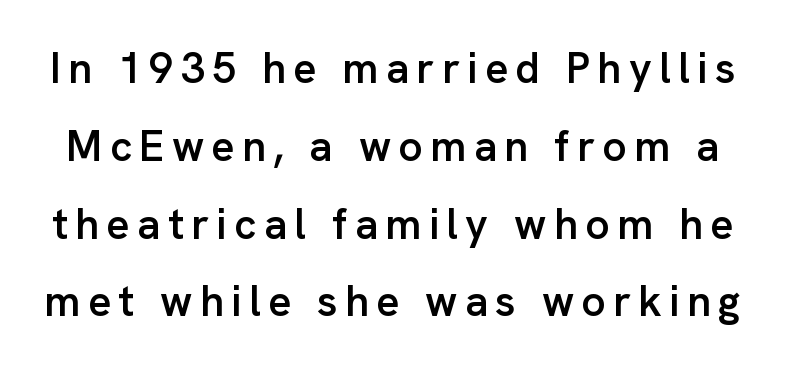
Lines of text with bare space underneath. Moderately thickened strokes mark this as semibold type. If you drew a line through each stem, it would be perfectly vertical. The letters advance in unequal steps, a hallmark of proportional type. Regarding serifs, this sample does without them.
